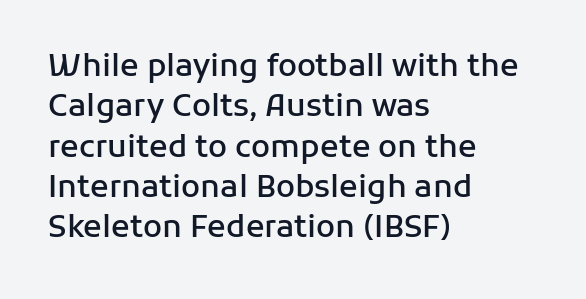
The image shows 31 px semibold sans-serif type, upright; set left-aligned, normal line spacing (1.3x), normal letter spacing, not underlined; low stroke contrast and a medium x-height.
